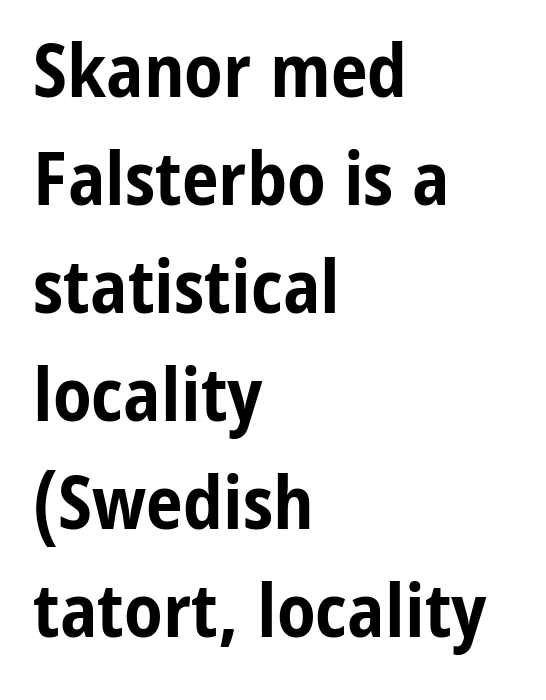
{"serif": "no", "italic": "no", "bold": "yes", "weight": "bold", "width": "condensed", "stroke_contrast": "low", "x_height": "medium", "monospaced": "no", "underline": "no", "align": "left", "line_spacing": "normal", "line_spacing_ratio": 1.46, "letter_spacing": "normal", "letter_spacing_em": 0.0, "glyph_px": 74}
